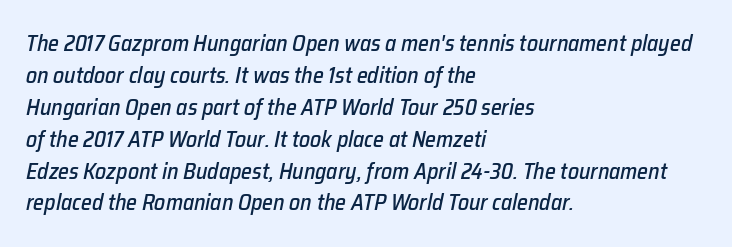
The rag falls on the right side of this text block. Notice how the stems are inclined rather than vertical — that's the hallmark of italics. Honestly, the letter spacing is just normal — you wouldn't notice it. Line spacing here is normal.
